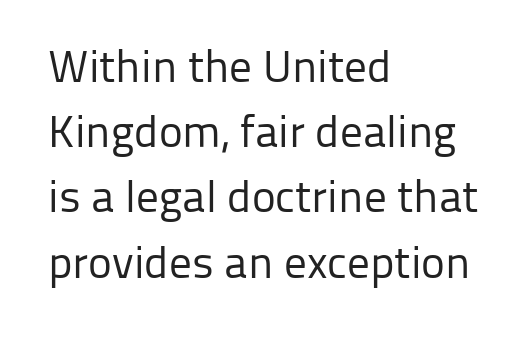
{"serif": "no", "italic": "no", "bold": "no", "weight": "regular", "width": "normal", "stroke_contrast": "low", "x_height": "medium", "monospaced": "no", "underline": "no", "align": "left", "line_spacing": "normal", "line_spacing_ratio": 1.45, "letter_spacing": "normal", "letter_spacing_em": 0.0, "glyph_px": 45}
